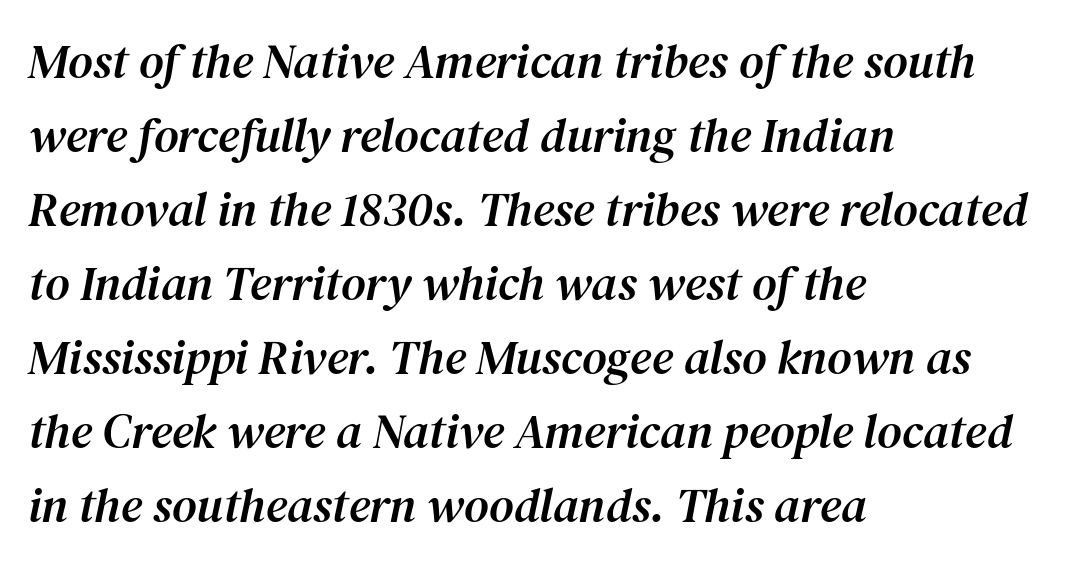
Check where the strokes stop: tiny serifs finish them off. The axis of the letterforms is tilted away from vertical. Honestly, the row spacing looks completely unremarkable. Compared with a centered layout, this one pins lines to the left instead. Has an underline been added? It has not. In terms of letterspacing, this is plain default setting.
